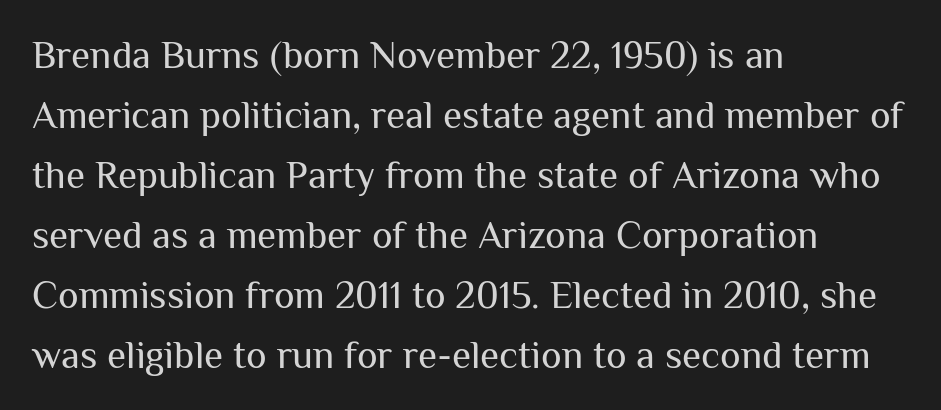
Q: Is the text bold? A: No.
Q: Is the text italic (slanted)? A: No, it is upright.
Q: Is the typeface a serif or a sans-serif typeface? A: Sans-serif.
Q: Is the text underlined? A: No.
Q: How is the paragraph aligned? A: Left-aligned.
Q: Is the spacing between letters normal or unusually wide? A: Normal.
Q: Is the spacing between lines tight, normal or loose? A: Normal.
Q: Width (condensed, normal, or wide)? A: Normal.
Q: Stroke contrast? A: Medium.
Q: x-height? A: Medium.
Q: Monospaced? A: No.
